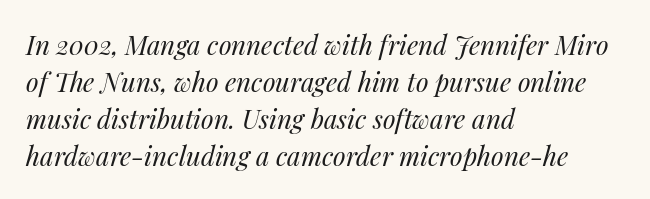
Q: Is the text bold? A: No.
Q: Is the text italic (slanted)? A: Yes, it leans right by about 14 degrees.
Q: Is the text underlined? A: No.
Q: How is the paragraph aligned? A: Left-aligned.
Q: Is the spacing between letters normal or unusually wide? A: Normal.
Q: Is the spacing between lines tight, normal or loose? A: Normal.
